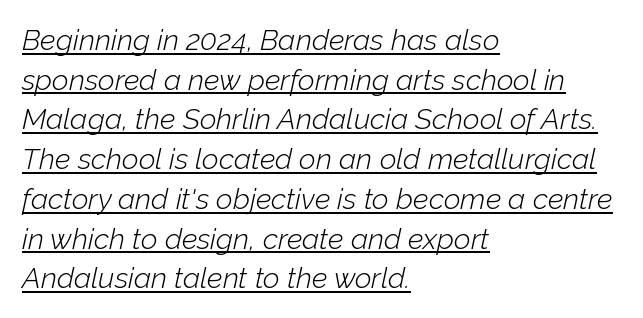
Q: Is the text bold? A: No.
Q: Is the text italic (slanted)? A: Yes, it leans right by about 12 degrees.
Q: Is the text underlined? A: Yes.
Q: How is the paragraph aligned? A: Left-aligned.
Q: Is the spacing between letters normal or unusually wide? A: Normal.
Q: Is the spacing between lines tight, normal or loose? A: Normal.
Q: Width (condensed, normal, or wide)? A: Normal.
Q: Stroke contrast? A: Low.
Q: x-height? A: Medium.
Q: Monospaced? A: No.
